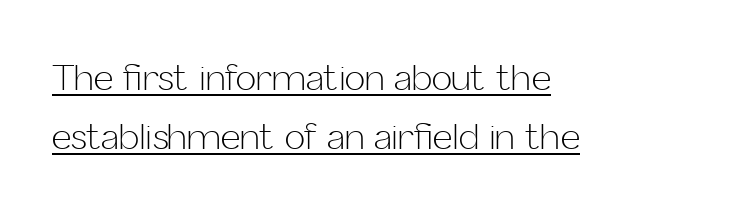
The image shows 34 px light sans-serif type, upright; set left-aligned, line spacing 1.74x, normal letter spacing, underlined; low stroke contrast and a medium x-height.
